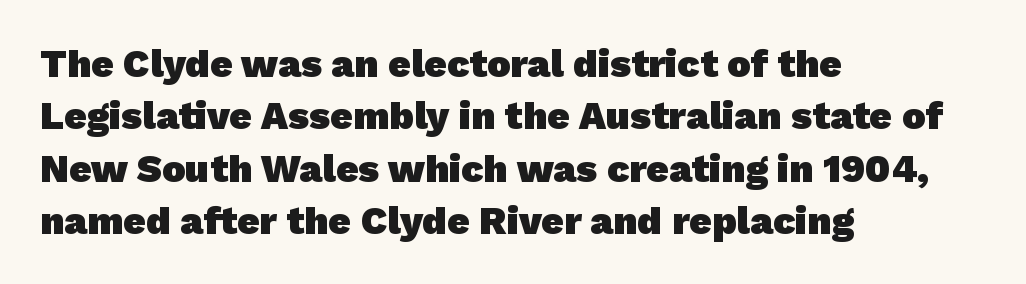
A typesetter would label this face a sans. Short and long lines alike share a common starting point at left. The specimen omits any rule beneath the text block's lines. The type is set solid horizontally, with unmodified tracking.
